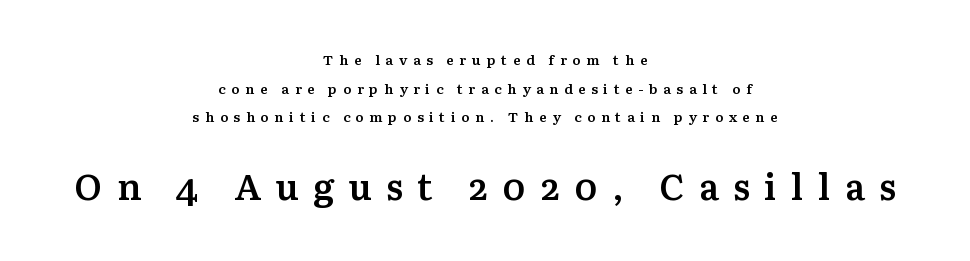
Type without underlining. Words appear elongated and porous because spacing is wide. Typeset on center — no edge is straight. A typesetter would call this proportional, since set widths differ per character. You can tell from the footed stems that serif type was used.
